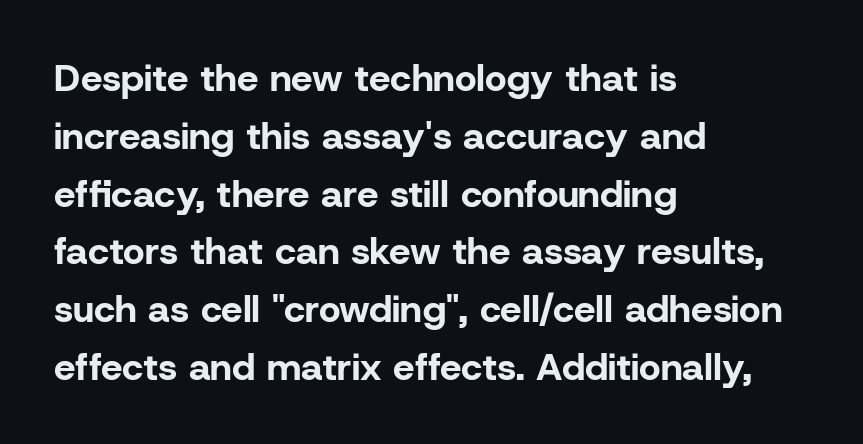
{"serif": "no", "italic": "no", "bold": "yes", "weight": "bold", "width": "normal", "stroke_contrast": "low", "x_height": "medium", "monospaced": "no", "underline": "no", "align": "left", "line_spacing": "normal", "line_spacing_ratio": 1.52, "letter_spacing": "normal", "letter_spacing_em": 0.0, "glyph_px": 38}
